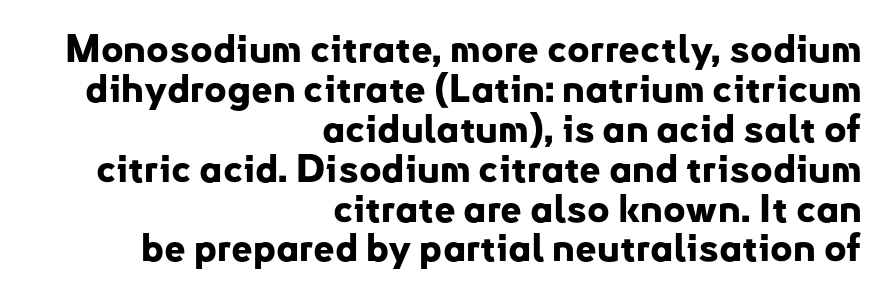
A typesetter would call this leading minimal, almost set solid. Nope, not italic — everything's standing straight. These lines carry a lot of weight — the face is fully bold. This sample uses a sans-serif face.
